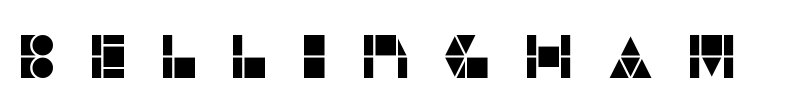
The image shows 62 px sans-serif type, upright; set unusually wide letter spacing (+0.48 em), not underlined; low stroke contrast and a large x-height.
